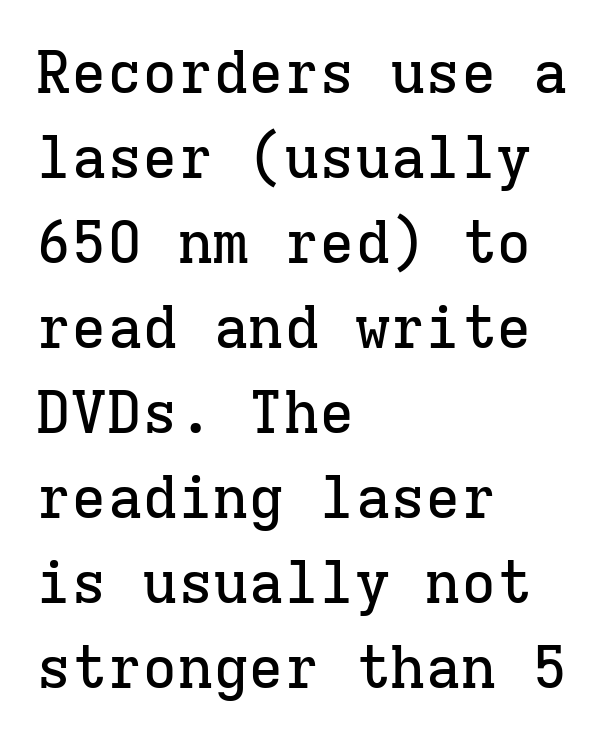
Each new line begins a customary step beneath the previous one. The words here are not underlined. The letters march in equal steps, a hallmark of fixed-pitch type. You can tell it's not italic because the verticals are truly vertical.
